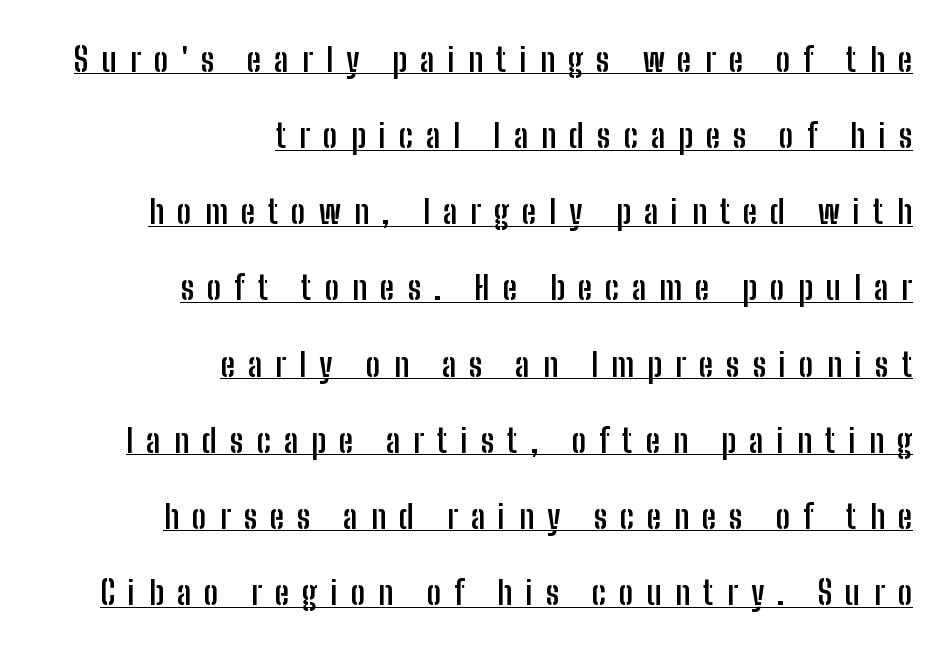
Q: Is the text bold? A: Yes.
Q: Is the text italic (slanted)? A: No, it is upright.
Q: Is the typeface a serif or a sans-serif typeface? A: Sans-serif.
Q: Is the text underlined? A: Yes.
Q: How is the paragraph aligned? A: Right-aligned.
Q: Is the spacing between letters normal or unusually wide? A: Unusually wide.
Q: Is the spacing between lines tight, normal or loose? A: Loose.
Q: Width (condensed, normal, or wide)? A: Condensed.
Q: Stroke contrast? A: Low.
Q: x-height? A: Medium.
Q: Monospaced? A: No.
